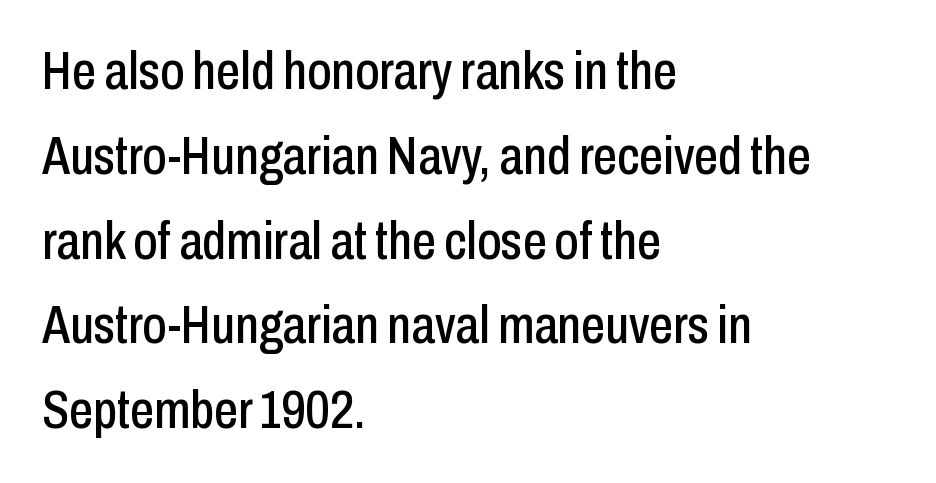
The image shows 53 px condensed sans-serif type, upright; set left-aligned, normal line spacing (1.6x), normal letter spacing, not underlined; low stroke contrast and a medium x-height.
